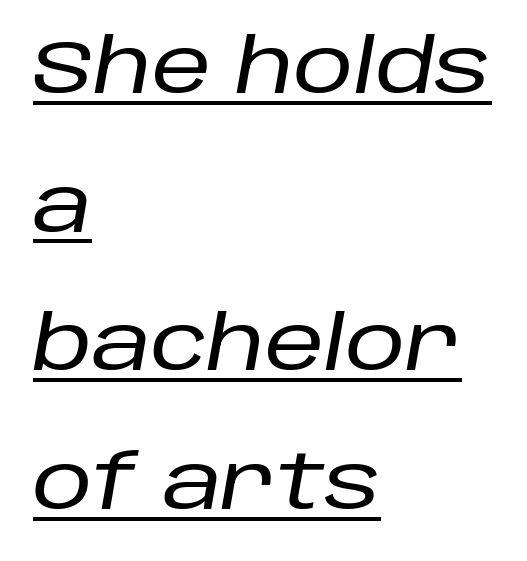
{"italic": "yes", "lean": "right", "slant_degrees": 10, "width": "normal", "stroke_contrast": "low", "x_height": "large", "monospaced": "no", "underline": "yes", "align": "left", "line_spacing_ratio": 1.85, "letter_spacing": "normal", "letter_spacing_em": 0.0, "glyph_px": 75}
